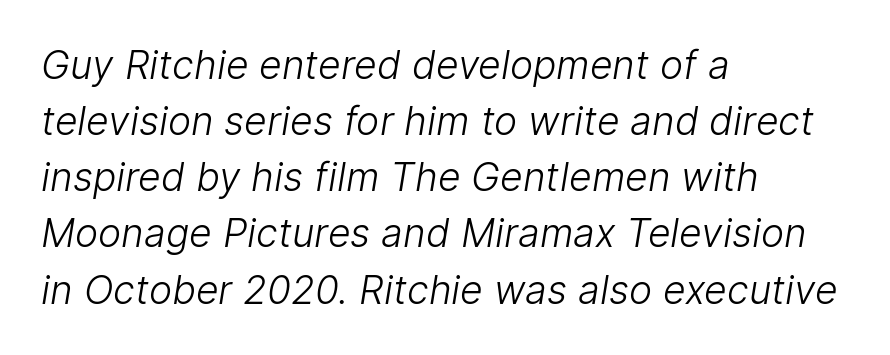
The image shows 39 px light sans-serif type; set left-aligned, normal line spacing (1.44x), normal letter spacing, not underlined; low stroke contrast and a medium x-height.
